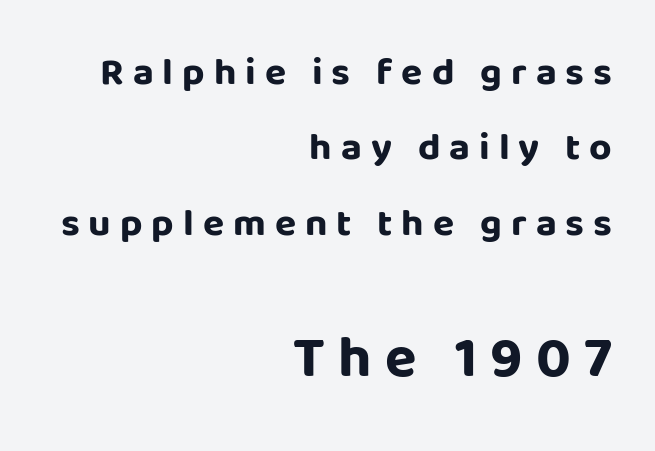
The image shows 58 px bold sans-serif type, upright; set right-aligned, loose line spacing (1.93x), unusually wide letter spacing (+0.23 em), not underlined; the second (bottom) block is 1.49x larger; low stroke contrast and a large x-height.
